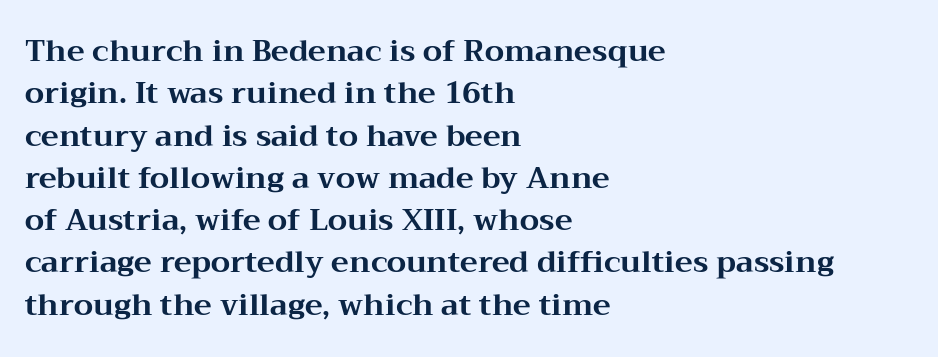
{"serif": "yes", "italic": "no", "bold": "yes", "weight": "bold", "width": "wide", "stroke_contrast": "medium", "x_height": "medium", "monospaced": "no", "underline": "no", "align": "left", "line_spacing": "normal", "line_spacing_ratio": 1.41, "letter_spacing": "normal", "letter_spacing_em": 0.0, "glyph_px": 30}
